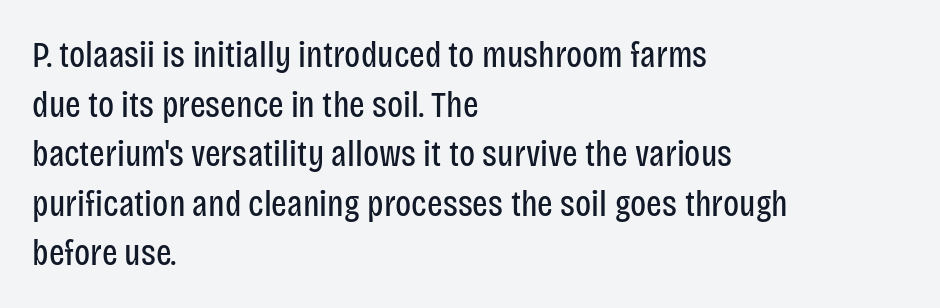
The image shows 37 px regular-weight, condensed sans-serif type, upright; set left-aligned, normal line spacing (1.34x), normal letter spacing, not underlined; low stroke contrast and a large x-height.
